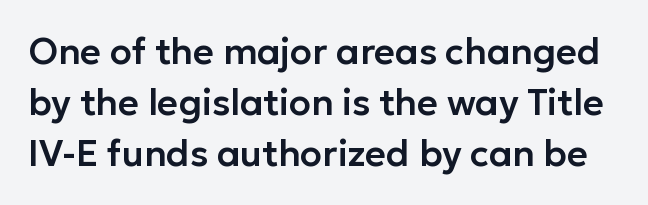
The image shows 36 px sans-serif type, upright; set normal line spacing (1.42x), normal letter spacing, not underlined; low stroke contrast and a medium x-height.
